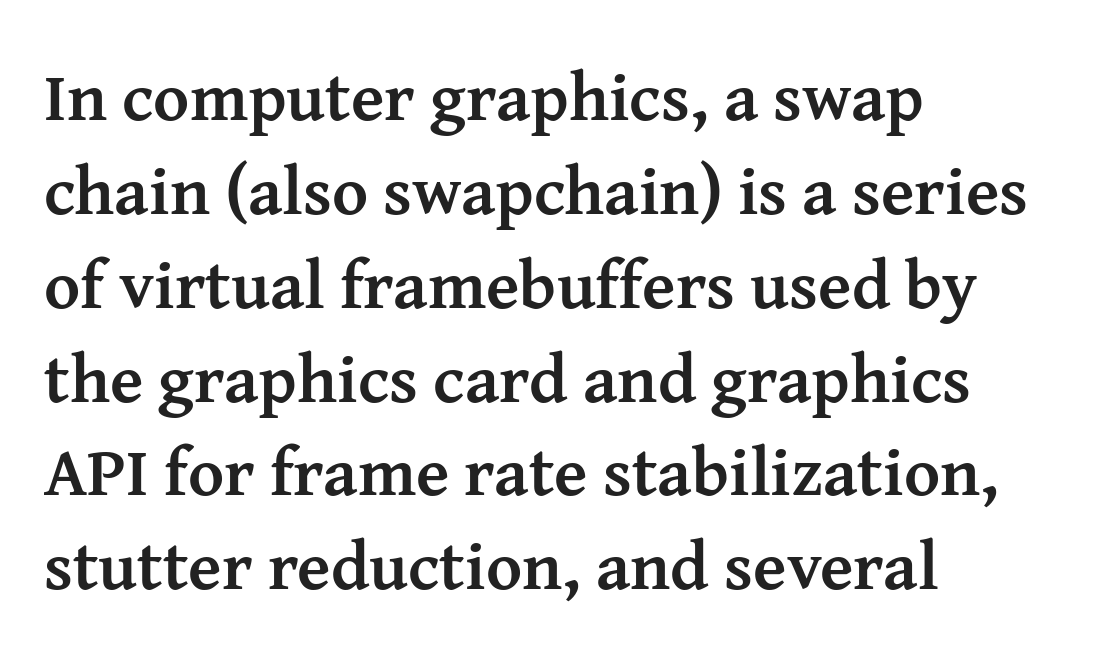
Style check: upright. One glance says typical: line gaps are just what's usual. The zone under the glyphs is completely vacant. I'd call this a serif setting — the letters wear small feet. The type is set solid horizontally, with unmodified tracking.
